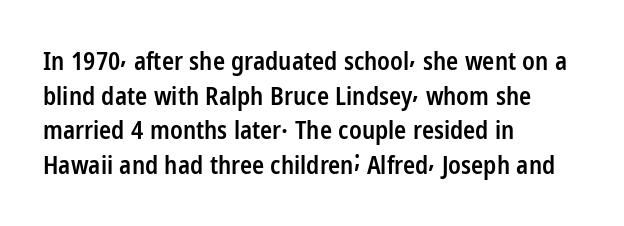
Quick note: underline off. The block of text has a typical density, with ordinary space between rows. Does the lettering tilt? It doesn't — this is upright. Characters follow at the spacing the type designer built in.
